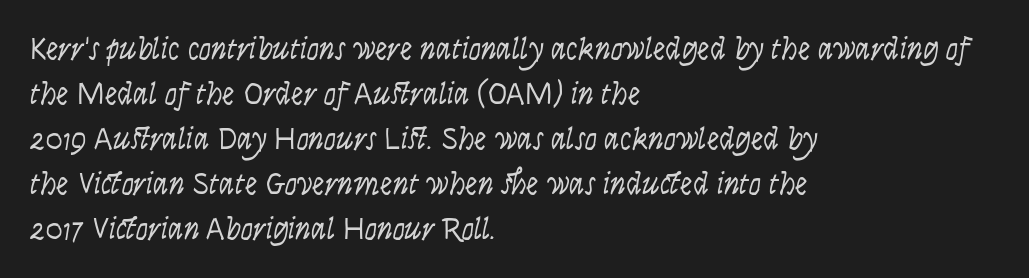
Are there feet on the stems? There aren't — it's a sans. The ragged edge is on the right, which tells us the setting is flush left. Do the characters align in a grid? No, the font is proportional. The letters sit at their default tracking, neither squeezed nor spread. This sample keeps an unexceptional amount of space between lines.
